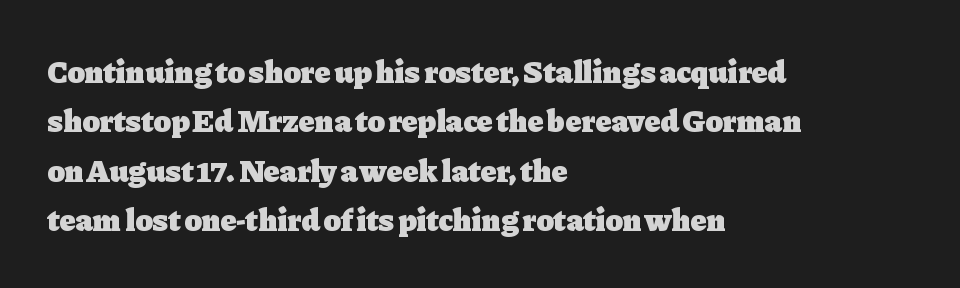
Q: Is the text bold? A: Yes.
Q: Is the text italic (slanted)? A: No, it is upright.
Q: Is the typeface a serif or a sans-serif typeface? A: Serif.
Q: Is the text underlined? A: No.
Q: How is the paragraph aligned? A: Left-aligned.
Q: Is the spacing between letters normal or unusually wide? A: Normal.
Q: Is the spacing between lines tight, normal or loose? A: Normal.
Q: Width (condensed, normal, or wide)? A: Normal.
Q: Stroke contrast? A: Low.
Q: x-height? A: Medium.
Q: Monospaced? A: No.
